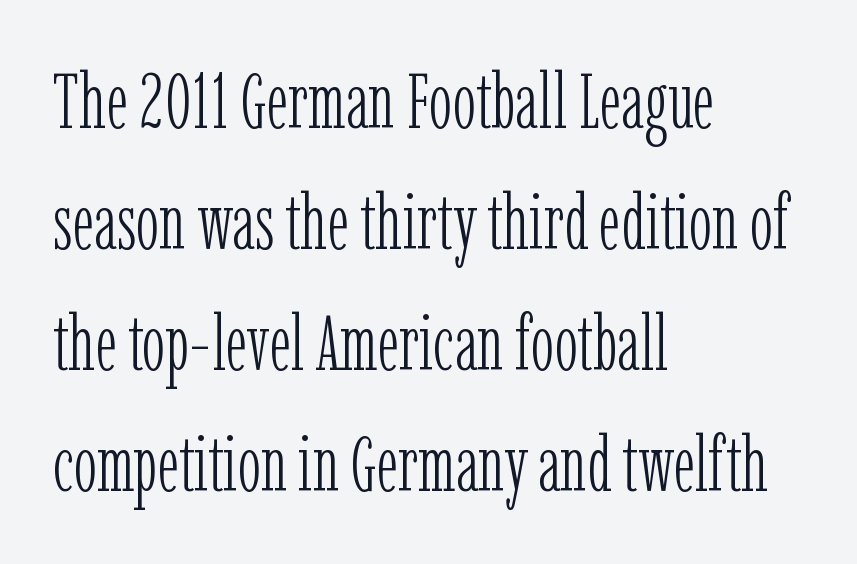
{"serif": "yes", "italic": "no", "bold": "no", "weight": "light", "width": "condensed", "stroke_contrast": "low", "x_height": "medium", "monospaced": "no", "underline": "no", "align": "left", "line_spacing": "normal", "line_spacing_ratio": 1.55, "letter_spacing": "normal", "letter_spacing_em": 0.0, "glyph_px": 78}
